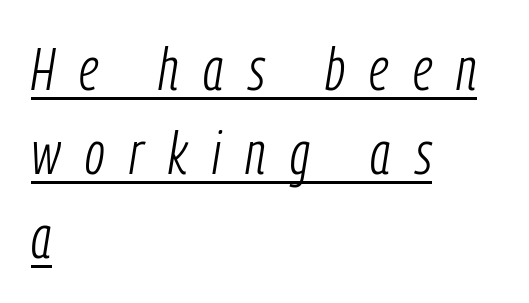
Caption: face not bold, strokes unweighted. The gaps between neighbouring characters are conspicuously large. The block of text has a typical density, with ordinary space between rows. Descenders here cross a horizontal rule under the line. Proportional: the letters do not fall into vertical columns. Line beginnings align vertically; line endings do not.
